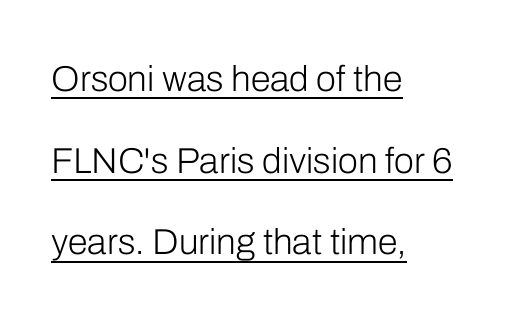
Q: Is the text bold? A: No.
Q: Is the text italic (slanted)? A: No, it is upright.
Q: Is the typeface a serif or a sans-serif typeface? A: Sans-serif.
Q: Is the text underlined? A: Yes.
Q: How is the paragraph aligned? A: Left-aligned.
Q: Is the spacing between letters normal or unusually wide? A: Normal.
Q: Is the spacing between lines tight, normal or loose? A: Loose.
Q: Width (condensed, normal, or wide)? A: Normal.
Q: Stroke contrast? A: Low.
Q: x-height? A: Medium.
Q: Monospaced? A: No.
